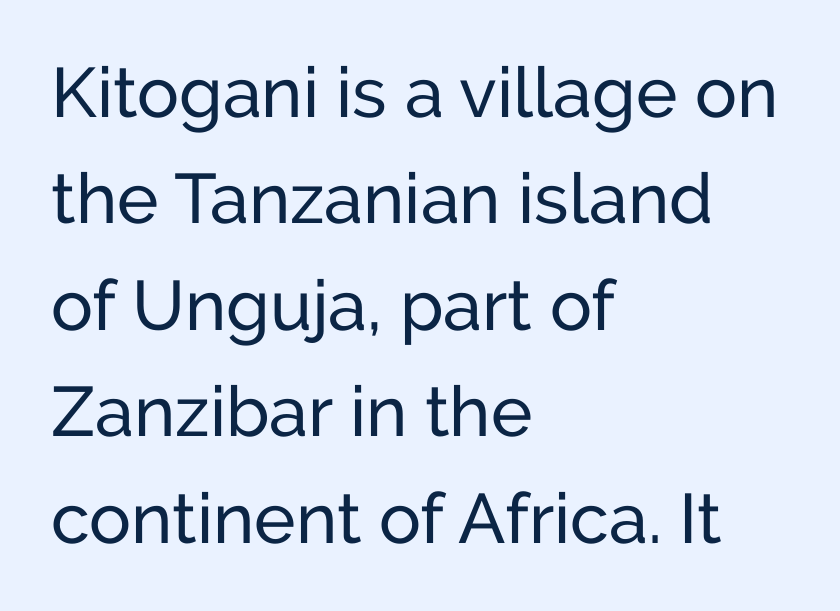
Q: Is the text italic (slanted)? A: No, it is upright.
Q: Is the typeface a serif or a sans-serif typeface? A: Sans-serif.
Q: Is the text underlined? A: No.
Q: How is the paragraph aligned? A: Left-aligned.
Q: Is the spacing between letters normal or unusually wide? A: Normal.
Q: Is the spacing between lines tight, normal or loose? A: Normal.
Q: Width (condensed, normal, or wide)? A: Normal.
Q: Stroke contrast? A: Low.
Q: x-height? A: Medium.
Q: Monospaced? A: No.
